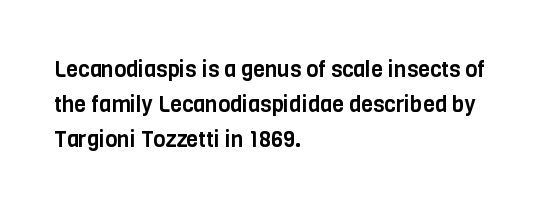
The letters stand straight up with perfectly vertical stems. The strip under each line holds only bare page. Each new line begins a customary step beneath the previous one. Inter-character spacing is left at the font's built-in metrics. The paragraph shown leans on its left margin.
